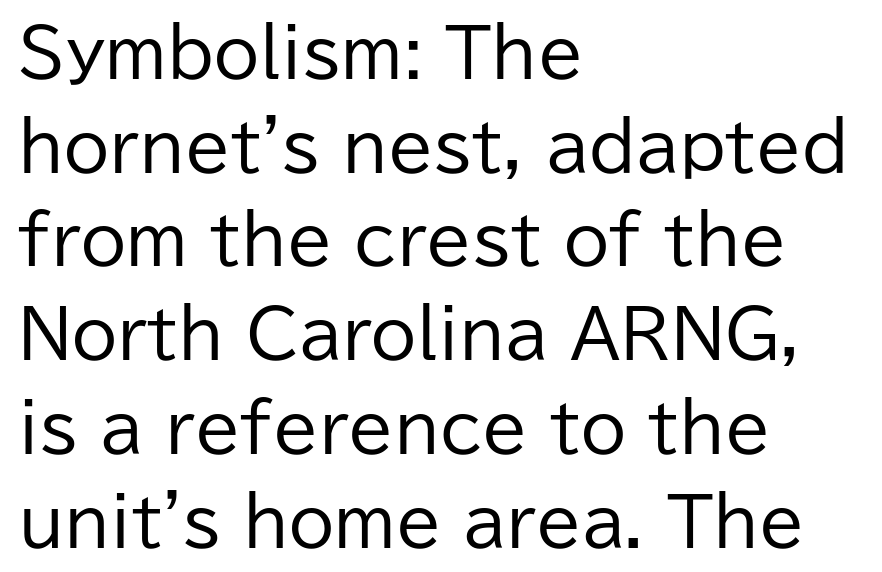
Q: Is the text bold? A: No.
Q: Is the text italic (slanted)? A: No, it is upright.
Q: Is the typeface a serif or a sans-serif typeface? A: Sans-serif.
Q: Is the text underlined? A: No.
Q: How is the paragraph aligned? A: Left-aligned.
Q: Is the spacing between letters normal or unusually wide? A: Normal.
Q: Is the spacing between lines tight, normal or loose? A: Normal.
Q: Width (condensed, normal, or wide)? A: Normal.
Q: Stroke contrast? A: Low.
Q: x-height? A: Medium.
Q: Monospaced? A: No.
